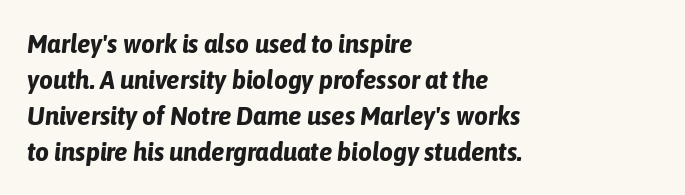
Q: Is the text bold? A: Yes.
Q: Is the text italic (slanted)? A: Yes, it leans right by about 6 degrees.
Q: Is the text underlined? A: No.
Q: How is the paragraph aligned? A: Left-aligned.
Q: Is the spacing between letters normal or unusually wide? A: Normal.
Q: Is the spacing between lines tight, normal or loose? A: Normal.
